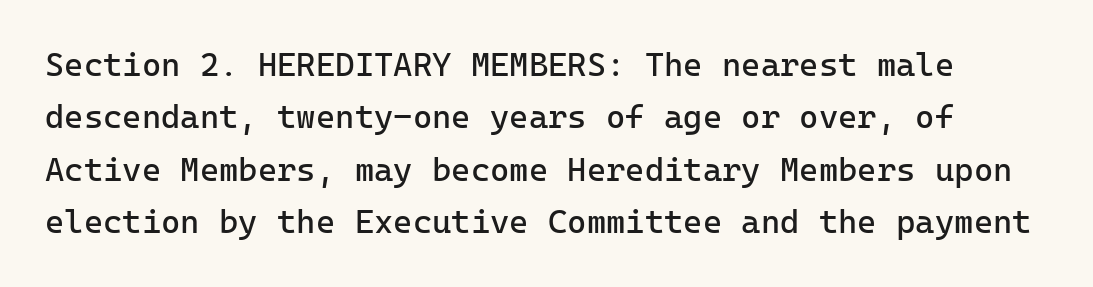
The passage shown has conventional tracking throughout. The specimen omits any rule beneath the text block's lines. Honestly, the row spacing looks completely unremarkable. Letterform terminals end flat and unadorned throughout the passage.
